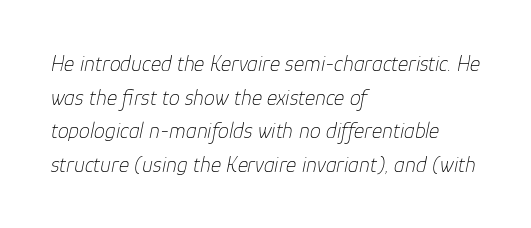
Descenders hang freely into open space. Each stroke keeps to a modest, everyday thickness or less. No extra tracking has been applied to these lines. Posture: slanted. A student would call this left alignment; a typographer would say flush left, rag right. Reading down the column, the eye jumps a familiar distance to each next line.
